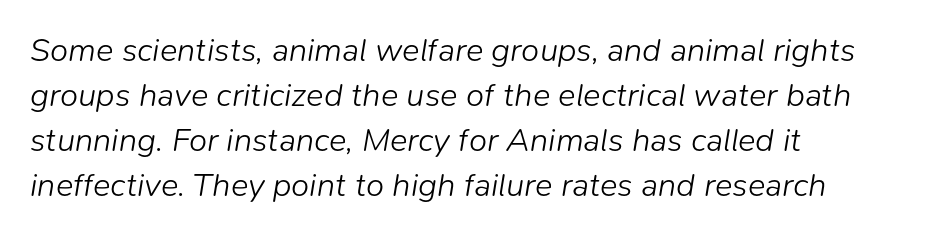
The image shows 33 px light type, italic (leaning right); set left-aligned, normal line spacing (1.36x), normal letter spacing, not underlined; low stroke contrast and a medium x-height.
